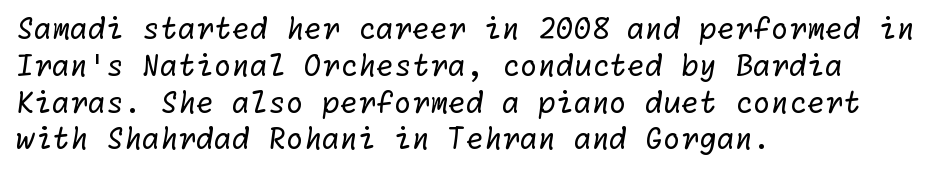
Letters rest on an invisible, unmarked baseline. The horizontal fit of the characters is conventional and even. Reading down the column, the eye jumps a familiar distance to each next line. This is sans-serif lettering, the kind often seen on screens and signage. Leftover space on each line is placed entirely after the last word. No extra ink here — the face is not bold.
